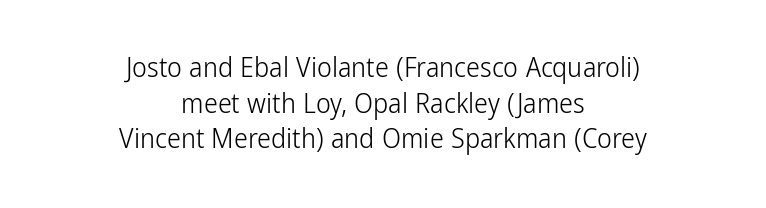
Q: Is the text bold? A: No.
Q: Is the text italic (slanted)? A: No, it is upright.
Q: Is the typeface a serif or a sans-serif typeface? A: Sans-serif.
Q: Is the text underlined? A: No.
Q: How is the paragraph aligned? A: Centered.
Q: Is the spacing between letters normal or unusually wide? A: Normal.
Q: Is the spacing between lines tight, normal or loose? A: Normal.
Q: Width (condensed, normal, or wide)? A: Condensed.
Q: Stroke contrast? A: Low.
Q: x-height? A: Medium.
Q: Monospaced? A: No.
